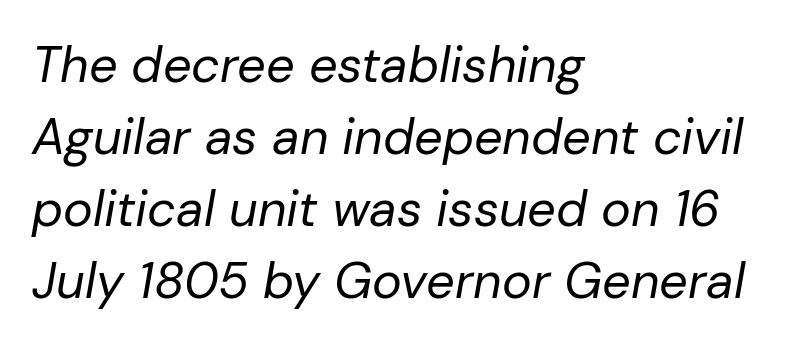
{"italic": "yes", "lean": "right", "slant_degrees": 10, "bold": "no", "weight": "regular", "width": "normal", "stroke_contrast": "low", "x_height": "medium", "monospaced": "no", "underline": "no", "align": "left", "line_spacing": "normal", "line_spacing_ratio": 1.44, "letter_spacing": "normal", "letter_spacing_em": 0.0, "glyph_px": 50}
